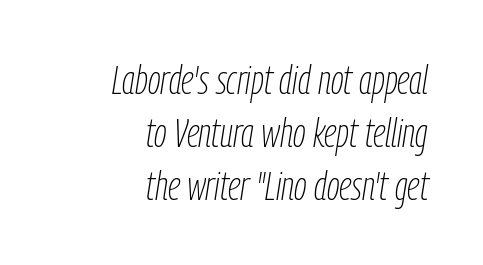
Successive baselines arrive at the customary interval. This sample is right-justified, so line beginnings fall wherever the words allow. Tracking value appears to be zero — textbook default spacing. The passage shown is typed in a proportional face where columns would drift. The whole block is typeset with a tilt.
